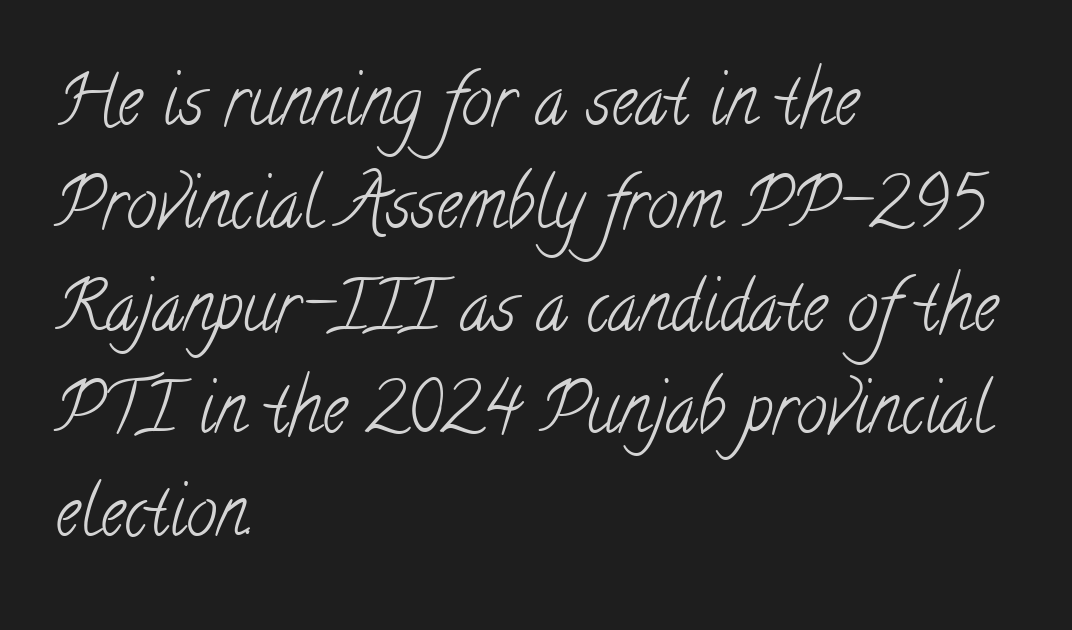
The image shows 69 px light, condensed type; set left-aligned, normal line spacing (1.49x), normal letter spacing, not underlined; low stroke contrast and a small x-height.
